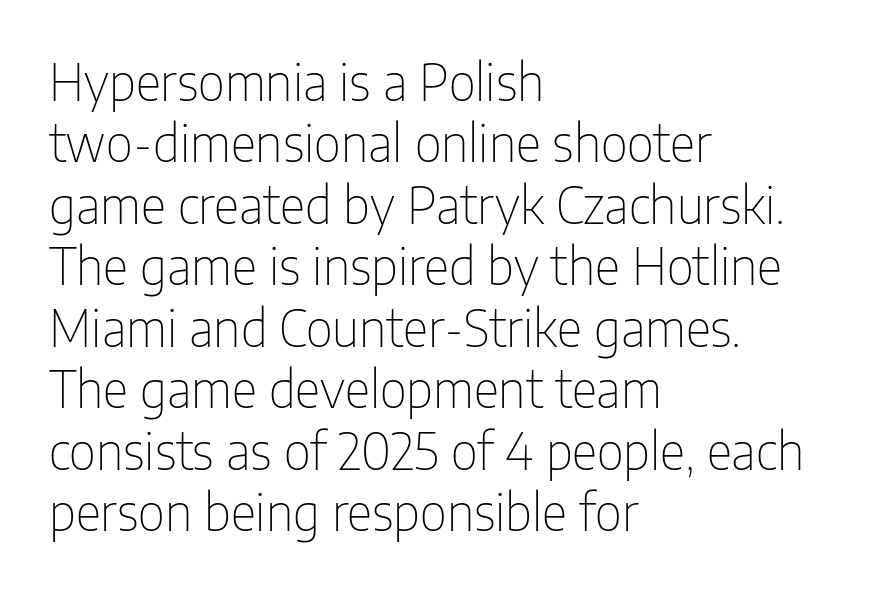
The image shows 50 px thin, condensed sans-serif type, upright; set left-aligned, line spacing 1.23x, normal letter spacing, not underlined; low stroke contrast and a medium x-height.
